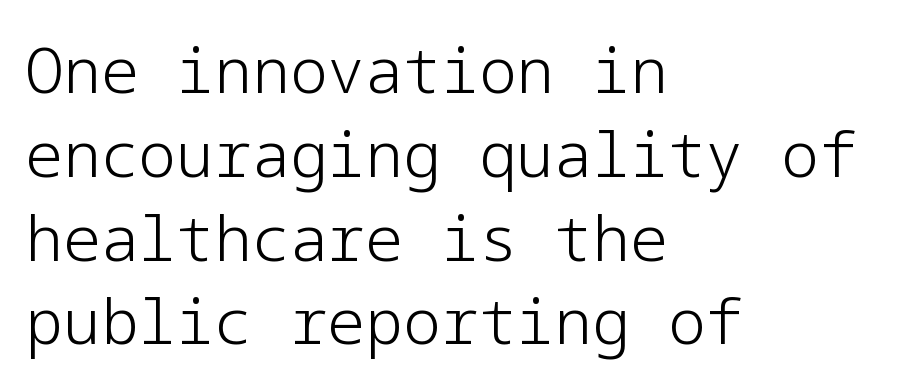
The image shows 63 px light sans-serif type, upright; set left-aligned, normal line spacing (1.33x), normal letter spacing, not underlined; low stroke contrast and a medium x-height.
